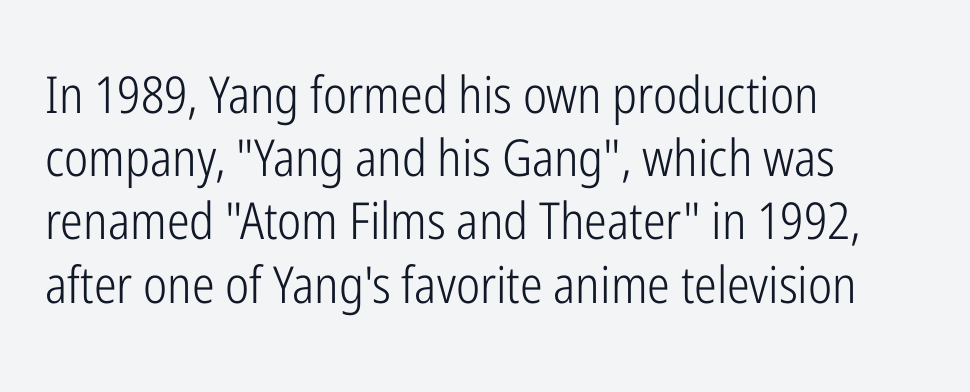
The specimen omits any rule beneath the text block's lines. Quick note: not italic, upright. Ink coverage per letter is moderate at most. Varying glyph widths throughout — classic text-font behaviour. Words appear dense and cohesive because spacing is normal.
